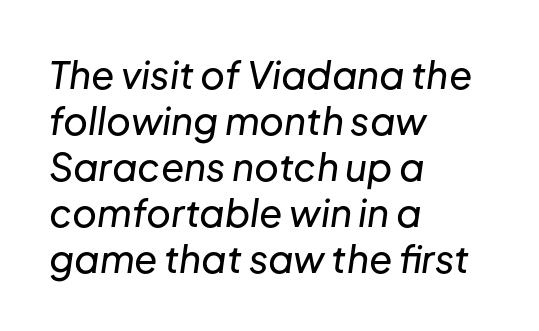
The image shows 38 px text type, italic (leaning right); set left-aligned, line spacing 1.21x, normal letter spacing, not underlined; low stroke contrast and a medium x-height.
